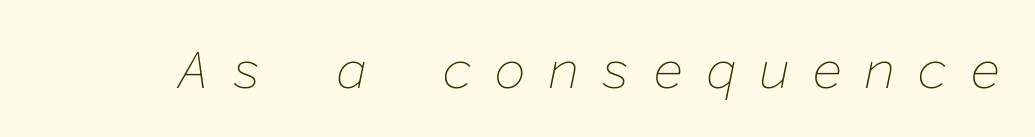
{"italic": "yes", "lean": "right", "slant_degrees": 11, "bold": "no", "weight": "thin", "width": "normal", "stroke_contrast": "low", "x_height": "medium", "monospaced": "yes", "underline": "no", "letter_spacing": "wide", "letter_spacing_em": 0.36, "glyph_px": 55}
